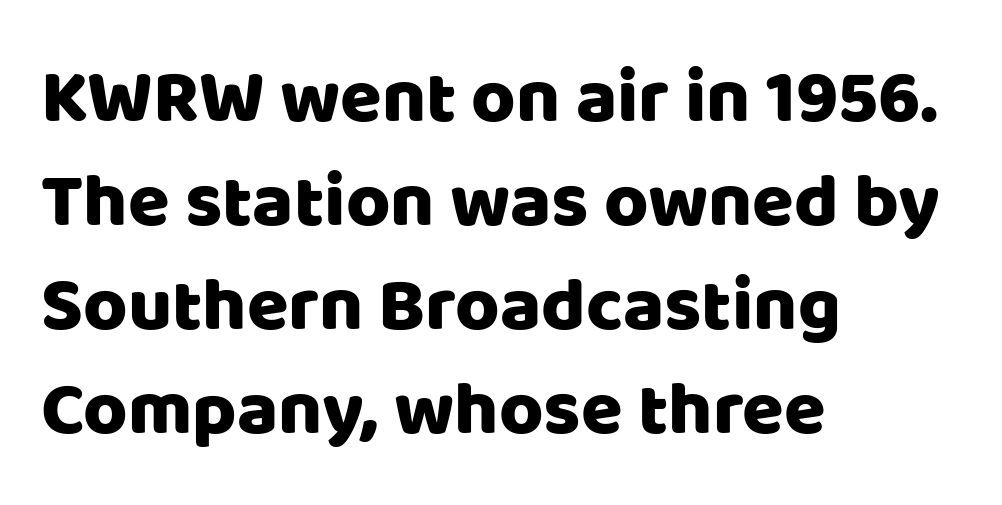
Q: Is the text italic (slanted)? A: No, it is upright.
Q: Is the typeface a serif or a sans-serif typeface? A: Sans-serif.
Q: Is the text underlined? A: No.
Q: How is the paragraph aligned? A: Left-aligned.
Q: Is the spacing between letters normal or unusually wide? A: Normal.
Q: Is the spacing between lines tight, normal or loose? A: Normal.
Q: Width (condensed, normal, or wide)? A: Normal.
Q: Stroke contrast? A: Low.
Q: x-height? A: Large.
Q: Monospaced? A: No.
